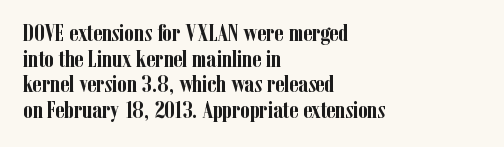
{"italic": "no", "bold": "yes", "underline": "no", "align": "left", "line_spacing": "tight", "line_spacing_ratio": 1.07, "letter_spacing": "normal", "letter_spacing_em": 0.0, "glyph_px": 24}
